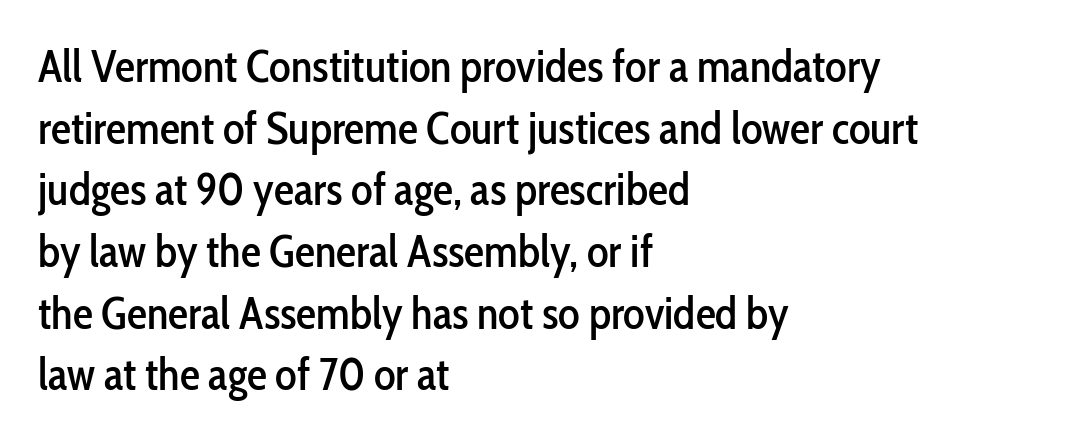
The image shows 45 px condensed sans-serif type, upright; set left-aligned, normal line spacing (1.37x), normal letter spacing, not underlined; low stroke contrast and a medium x-height.
